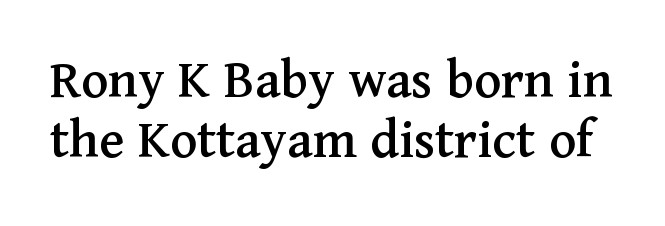
The image shows 57 px serif type, upright; set tight line spacing (1.06x), normal letter spacing, not underlined; medium stroke contrast and a medium x-height.
